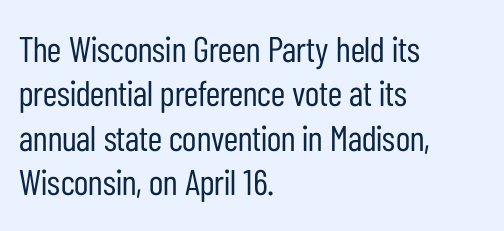
Think standard paragraph weight, or any step lighter than that. Spacing between characters is what you'd get straight out of the box. This sample uses an upright cut, with every glyph sitting square on the baseline. To sum up the face: it is a sans, with no serifs. The passage shown is typed in a proportional face where columns would drift.
